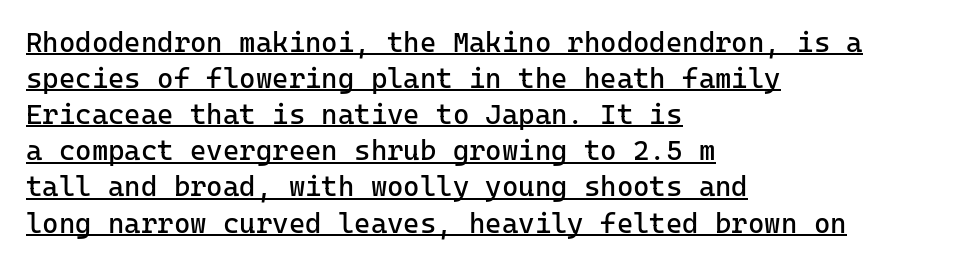
{"serif": "no", "italic": "no", "bold": "no", "weight": "regular", "width": "normal", "stroke_contrast": "low", "x_height": "medium", "monospaced": "yes", "underline": "yes", "align": "left", "line_spacing": "normal", "line_spacing_ratio": 1.29, "letter_spacing": "normal", "letter_spacing_em": 0.0, "glyph_px": 28}
